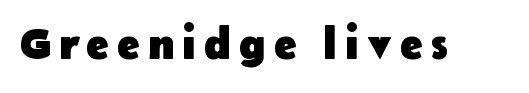
{"serif": "no", "italic": "no", "bold": "yes", "weight": "heavy", "width": "normal", "stroke_contrast": "low", "x_height": "medium", "monospaced": "no", "underline": "no", "glyph_px": 44}
